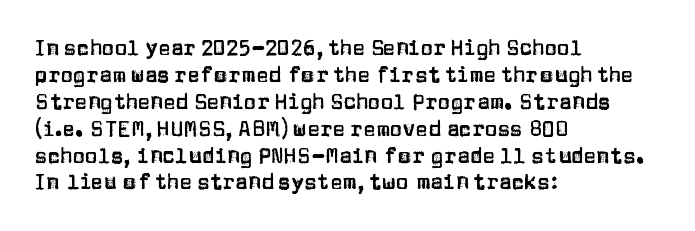
Q: Is the text italic (slanted)? A: No, it is upright.
Q: Is the text underlined? A: No.
Q: How is the paragraph aligned? A: Left-aligned.
Q: Is the spacing between letters normal or unusually wide? A: Normal.
Q: Is the spacing between lines tight, normal or loose? A: Normal.
